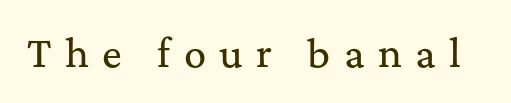
The image shows 37 px serif type, upright; set unusually wide letter spacing (+0.36 em), not underlined; medium stroke contrast and a medium x-height.
